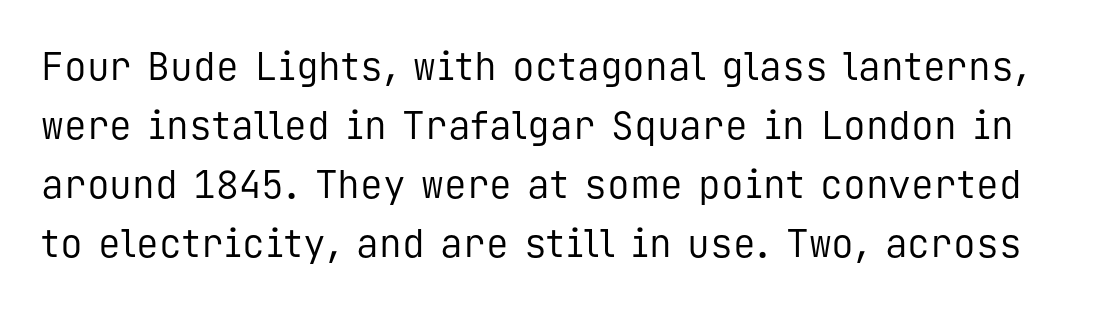
Q: Is the text bold? A: No.
Q: Is the text italic (slanted)? A: No, it is upright.
Q: Is the typeface a serif or a sans-serif typeface? A: Sans-serif.
Q: Is the text underlined? A: No.
Q: Is the spacing between letters normal or unusually wide? A: Normal.
Q: Is the spacing between lines tight, normal or loose? A: Normal.
Q: Width (condensed, normal, or wide)? A: Normal.
Q: Stroke contrast? A: Low.
Q: x-height? A: Medium.
Q: Monospaced? A: Yes.
